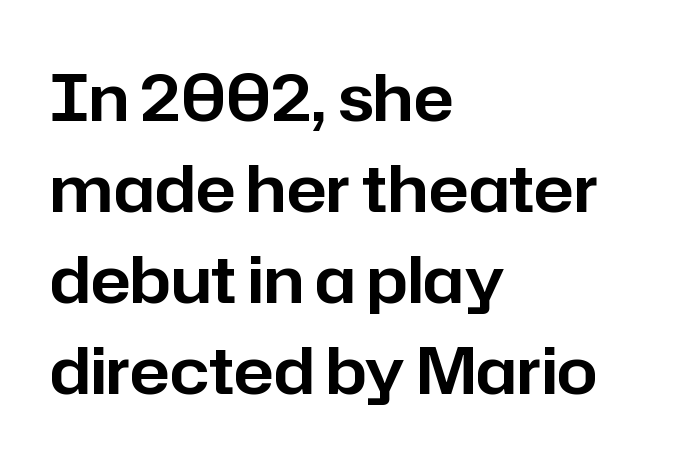
The image shows 65 px sans-serif type, upright; set left-aligned, normal line spacing (1.4x), normal letter spacing, not underlined; low stroke contrast and a medium x-height.
